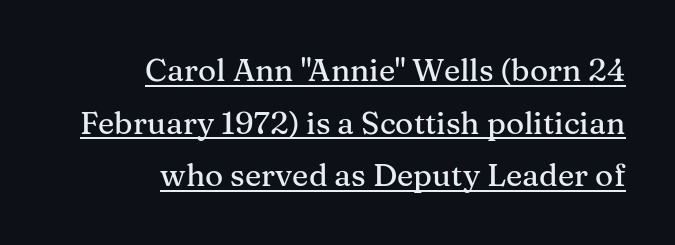
Q: Is the text italic (slanted)? A: No, it is upright.
Q: Is the typeface a serif or a sans-serif typeface? A: Serif.
Q: Is the text underlined? A: Yes.
Q: How is the paragraph aligned? A: Right-aligned.
Q: Is the spacing between letters normal or unusually wide? A: Normal.
Q: Is the spacing between lines tight, normal or loose? A: Normal.
Q: Width (condensed, normal, or wide)? A: Normal.
Q: Stroke contrast? A: Medium.
Q: x-height? A: Medium.
Q: Monospaced? A: No.
